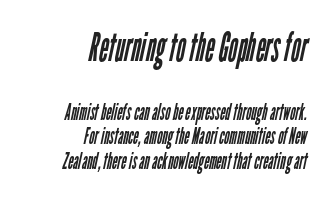
{"serif": "no", "bold": "no", "weight": "regular", "width": "condensed", "stroke_contrast": "low", "x_height": "medium", "monospaced": "no", "underline": "no", "align": "right", "line_spacing": "tight", "line_spacing_ratio": 1.07, "letter_spacing": "normal", "letter_spacing_em": 0.0, "larger_block": "first", "size_ratio": 1.74, "glyph_px": 40}
